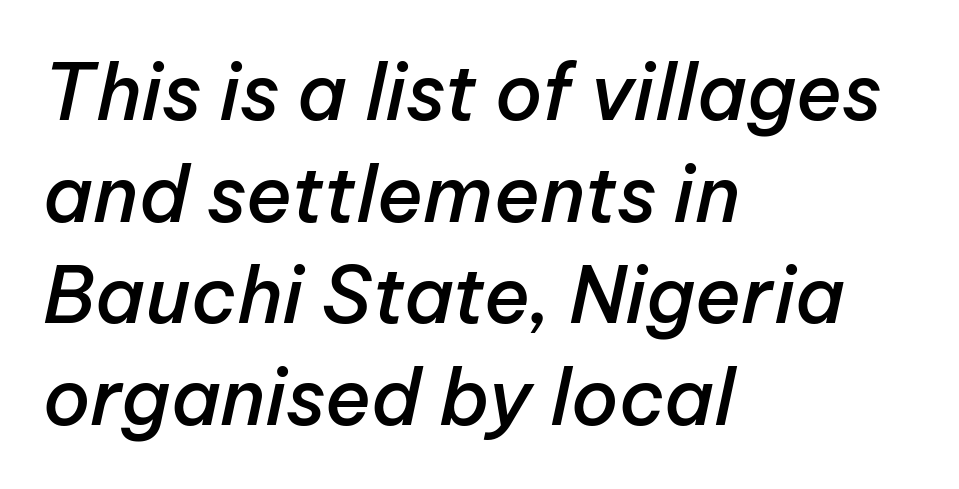
Q: Is the text bold? A: Semi-bold.
Q: Is the text italic (slanted)? A: Yes, it leans right by about 12 degrees.
Q: Is the text underlined? A: No.
Q: How is the paragraph aligned? A: Left-aligned.
Q: Is the spacing between letters normal or unusually wide? A: Normal.
Q: Is the spacing between lines tight, normal or loose? A: Normal.
Q: Width (condensed, normal, or wide)? A: Normal.
Q: Stroke contrast? A: Low.
Q: x-height? A: Medium.
Q: Monospaced? A: No.
